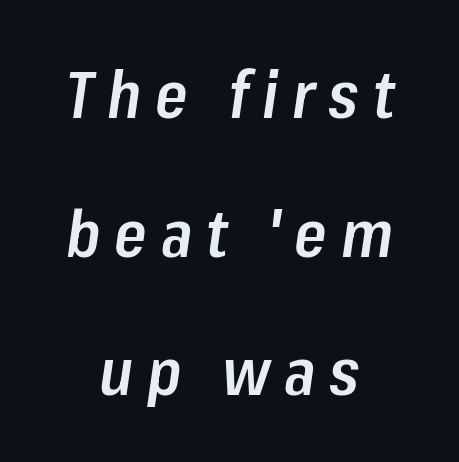
Q: Is the text bold? A: Semi-bold.
Q: Is the text italic (slanted)? A: Yes, it leans right by about 8 degrees.
Q: Is the text underlined? A: No.
Q: How is the paragraph aligned? A: Centered.
Q: Is the spacing between letters normal or unusually wide? A: Unusually wide.
Q: Is the spacing between lines tight, normal or loose? A: Loose.
Q: Width (condensed, normal, or wide)? A: Condensed.
Q: Stroke contrast? A: Low.
Q: x-height? A: Medium.
Q: Monospaced? A: No.
